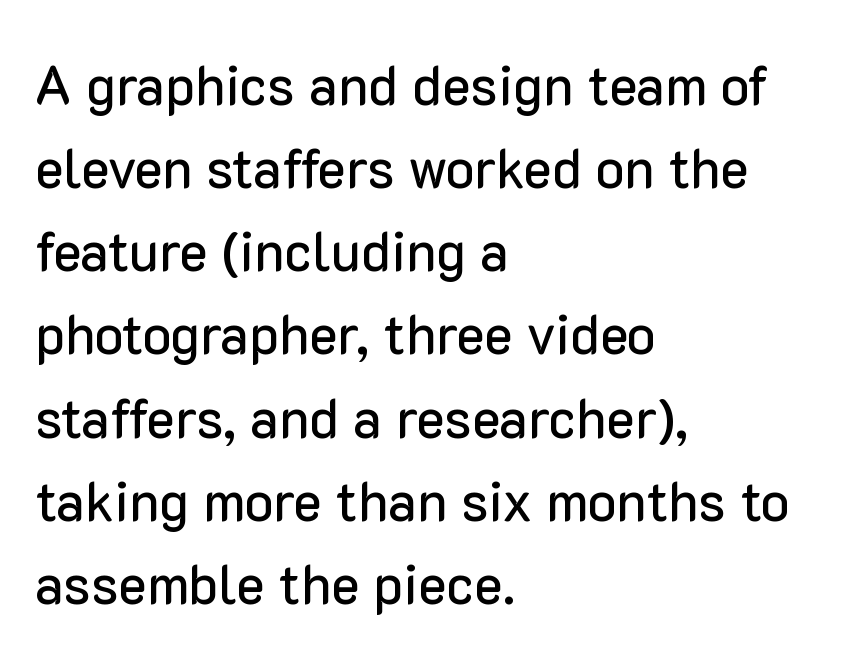
The image shows 54 px sans-serif type, upright; set left-aligned, normal line spacing (1.54x), normal letter spacing, not underlined; low stroke contrast and a medium x-height.
